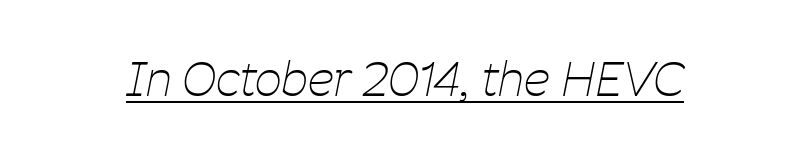
Q: Is the text bold? A: No.
Q: Is the text italic (slanted)? A: Yes, it leans right by about 11 degrees.
Q: Is the text underlined? A: Yes.
Q: Is the spacing between letters normal or unusually wide? A: Normal.
Q: Width (condensed, normal, or wide)? A: Condensed.
Q: Stroke contrast? A: Low.
Q: x-height? A: Medium.
Q: Monospaced? A: No.
